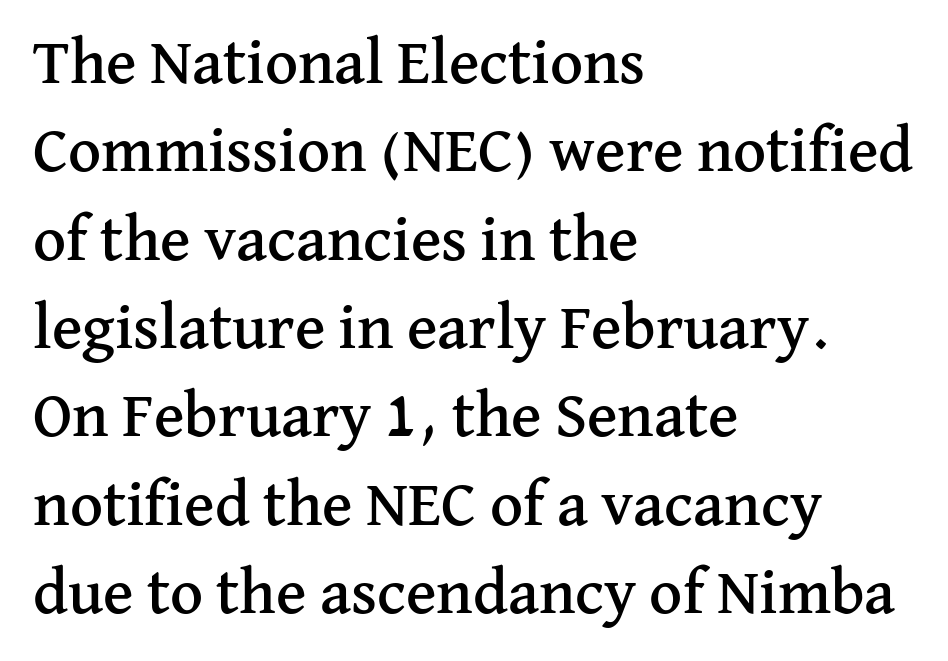
The image shows 64 px serif type, upright; set left-aligned, normal line spacing (1.38x), normal letter spacing, not underlined; medium stroke contrast and a medium x-height.
